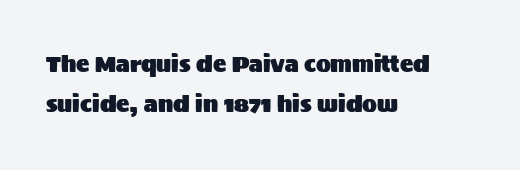
Q: Is the text italic (slanted)? A: No, it is upright.
Q: Is the text underlined? A: No.
Q: How is the paragraph aligned? A: Left-aligned.
Q: Is the spacing between letters normal or unusually wide? A: Normal.
